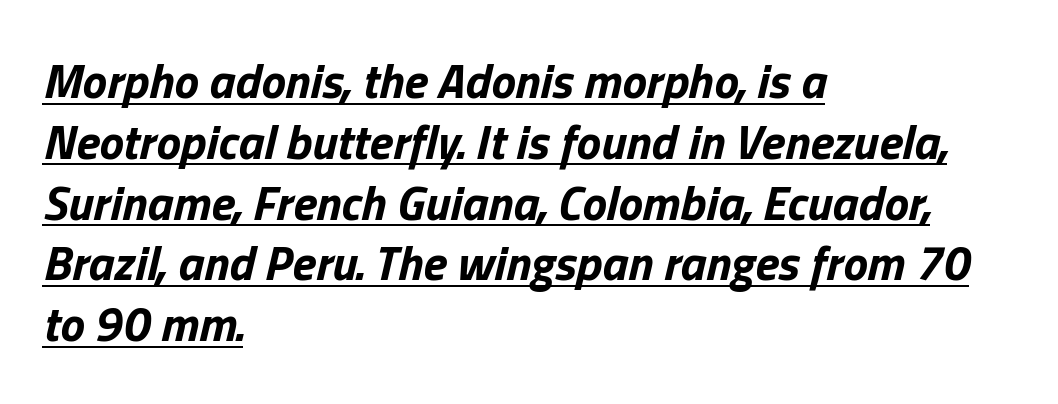
Q: Is the text bold? A: Yes.
Q: Is the text italic (slanted)? A: Yes, it leans right by about 13 degrees.
Q: Is the text underlined? A: Yes.
Q: How is the paragraph aligned? A: Left-aligned.
Q: Is the spacing between letters normal or unusually wide? A: Normal.
Q: Width (condensed, normal, or wide)? A: Normal.
Q: Stroke contrast? A: Low.
Q: x-height? A: Medium.
Q: Monospaced? A: No.
